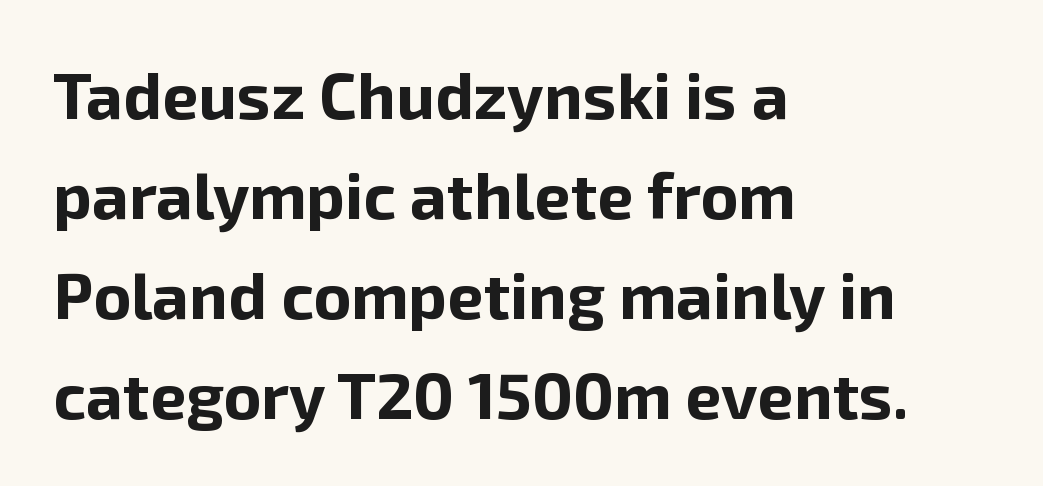
{"serif": "no", "italic": "no", "bold": "yes", "weight": "bold", "width": "normal", "stroke_contrast": "low", "x_height": "medium", "monospaced": "no", "underline": "no", "align": "left", "line_spacing": "normal", "line_spacing_ratio": 1.54, "letter_spacing": "normal", "letter_spacing_em": 0.0, "glyph_px": 65}
